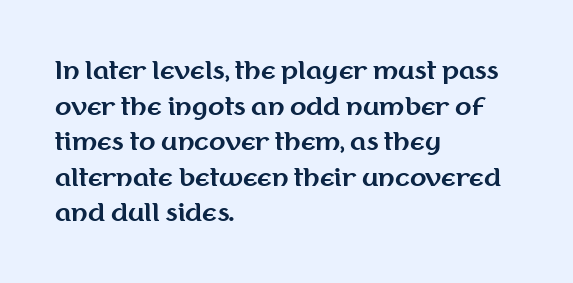
Q: Is the text bold? A: Yes.
Q: Is the text italic (slanted)? A: No, it is upright.
Q: Is the text underlined? A: No.
Q: How is the paragraph aligned? A: Left-aligned.
Q: Is the spacing between letters normal or unusually wide? A: Normal.
Q: Is the spacing between lines tight, normal or loose? A: Normal.
